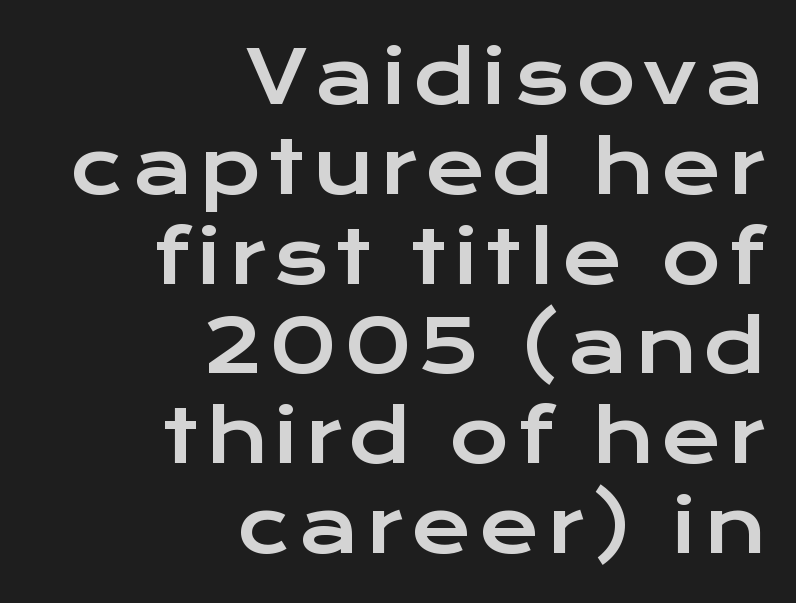
The image shows 73 px wide sans-serif type, upright; set right-aligned, line spacing 1.23x, not underlined; low stroke contrast and a medium x-height.
